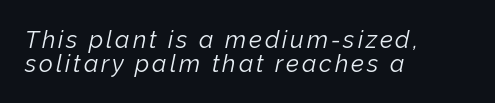
{"italic": "yes", "lean": "right", "slant_degrees": 12, "bold": "no", "underline": "no", "align": "left", "line_spacing": "tight", "line_spacing_ratio": 0.98, "glyph_px": 24}
